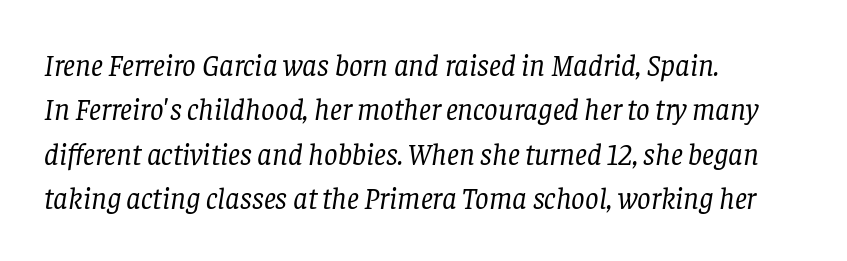
{"serif": "yes", "italic": "yes", "lean": "right", "slant_degrees": 8, "bold": "no", "weight": "regular", "width": "normal", "stroke_contrast": "low", "x_height": "large", "monospaced": "no", "underline": "no", "align": "left", "line_spacing": "normal", "line_spacing_ratio": 1.48, "letter_spacing": "normal", "letter_spacing_em": 0.0, "glyph_px": 30}
